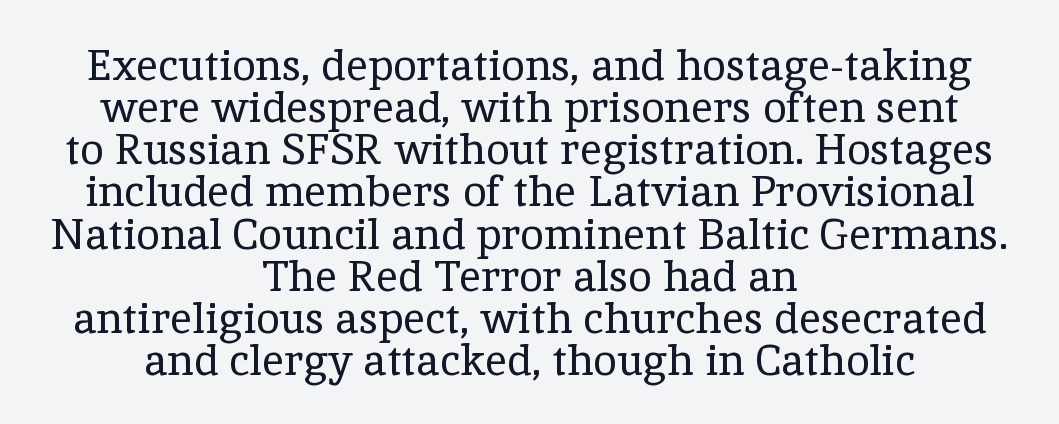
Teacher's note: observe the equal gaps on both sides — that is centered alignment. There is no visible air inserted between adjacent glyphs. Do the characters align in a grid? No, the font is proportional. This is serif lettering, the kind often seen in printed books. The font's upright variant was chosen for this text.
